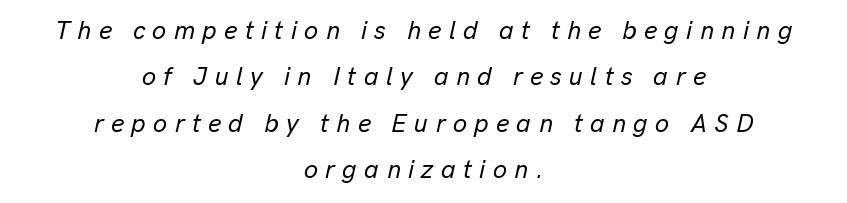
The image shows 25 px text type, italic (leaning right); set centered, line spacing 1.86x, unusually wide letter spacing (+0.3 em), not underlined.
